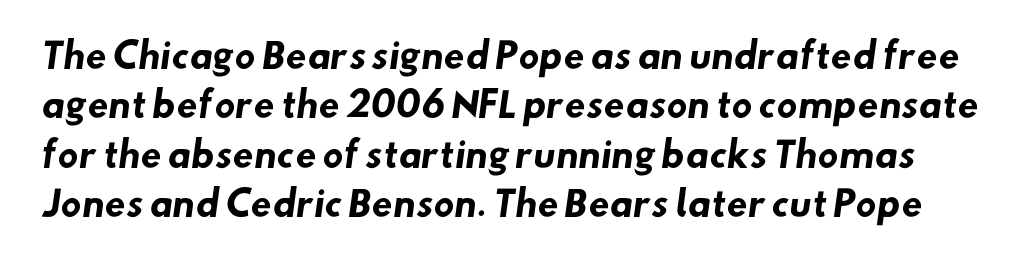
A normal amount of white space separates one row of letters from the next. As a designer I'd log this as weight 700, bold. This sample uses plain, unmodified letter spacing. These lines are rendered in a variable-pitch font. No feet cap the strokes, marking this as sans-serif type. Type without underlining.
